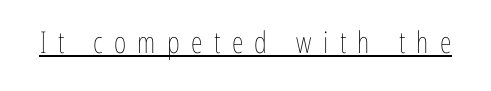
Glance below the letters and you will spot a drawn line. What stands out about the letter spacing? Its width — letters are far apart. Upright lettering throughout. Weight: regular or lighter. The rendering uses natural spacing where letterforms have individual widths.
